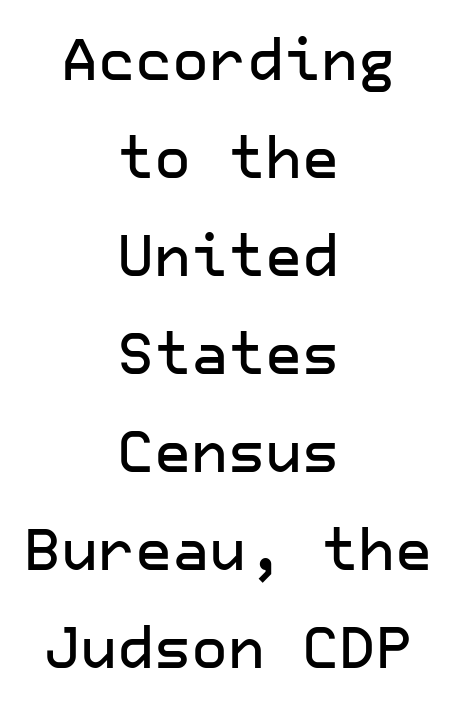
The image shows 57 px sans-serif type, upright; set centered, line spacing 1.72x, normal letter spacing, not underlined; low stroke contrast and a medium x-height.
